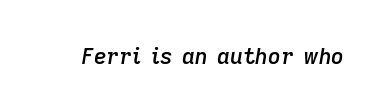
Is the type bold? Partly — it's a semibold, heavier than regular but not fully bold. The face used here is rendered with its standard letterfit. Check the space under the baseline: it is left empty. An italicized treatment has been applied to the whole sample.
